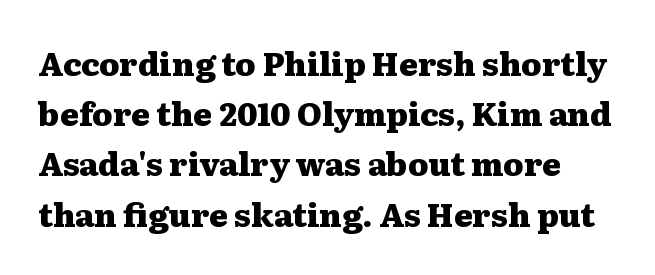
The image shows 32 px heavy, wide serif type, upright; set normal line spacing (1.57x), normal letter spacing, not underlined; medium stroke contrast and a medium x-height.
